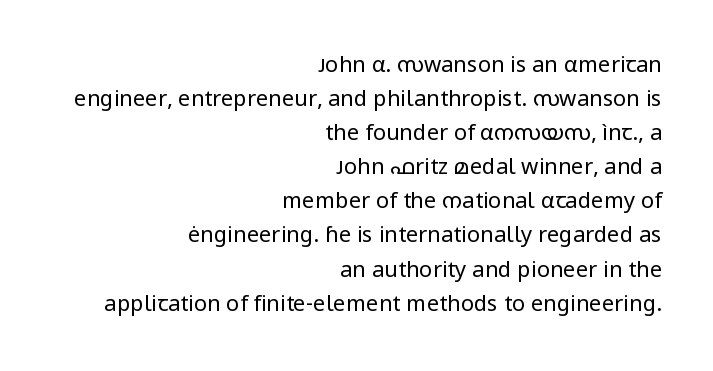
The letters stand upright; this is a roman face. Tracking value appears to be zero — textbook default spacing. Notice how descenders clear the ascenders below comfortably — that's standard leading. Heft: none added — not bold. The foot of each line stays bare and open. The ragged edge is on the left, which tells us the setting is flush right.
